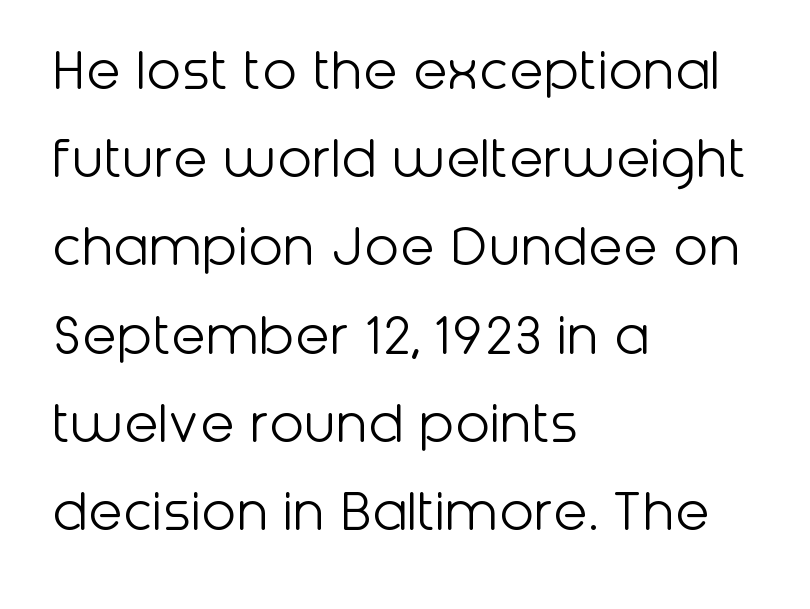
Q: Is the text bold? A: No.
Q: Is the text italic (slanted)? A: No, it is upright.
Q: Is the typeface a serif or a sans-serif typeface? A: Sans-serif.
Q: Is the text underlined? A: No.
Q: How is the paragraph aligned? A: Left-aligned.
Q: Is the spacing between letters normal or unusually wide? A: Normal.
Q: Is the spacing between lines tight, normal or loose? A: Normal.
Q: Width (condensed, normal, or wide)? A: Normal.
Q: Stroke contrast? A: Low.
Q: x-height? A: Medium.
Q: Monospaced? A: No.
